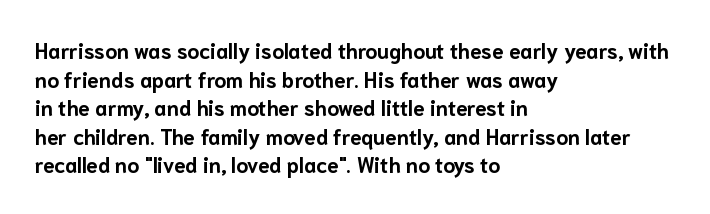
Q: Is the text bold? A: Yes.
Q: Is the text italic (slanted)? A: No, it is upright.
Q: Is the text underlined? A: No.
Q: How is the paragraph aligned? A: Left-aligned.
Q: Is the spacing between letters normal or unusually wide? A: Normal.
Q: Is the spacing between lines tight, normal or loose? A: Normal.
